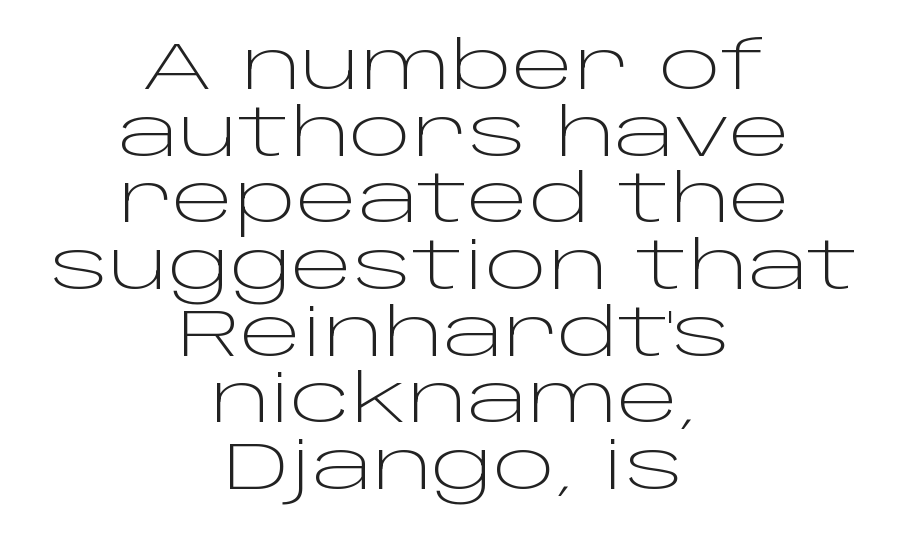
{"serif": "no", "italic": "no", "bold": "no", "weight": "light", "width": "wide", "stroke_contrast": "low", "x_height": "large", "monospaced": "no", "underline": "no", "align": "center", "line_spacing": "tight", "line_spacing_ratio": 1.01, "letter_spacing": "normal", "letter_spacing_em": 0.0, "glyph_px": 66}
